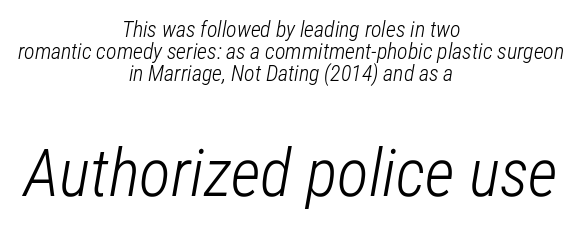
The image shows 66 px light, condensed type, italic (leaning right); set centered, tight line spacing (0.99x), normal letter spacing, not underlined; the second (bottom) block is 3.0x larger; low stroke contrast and a medium x-height.
